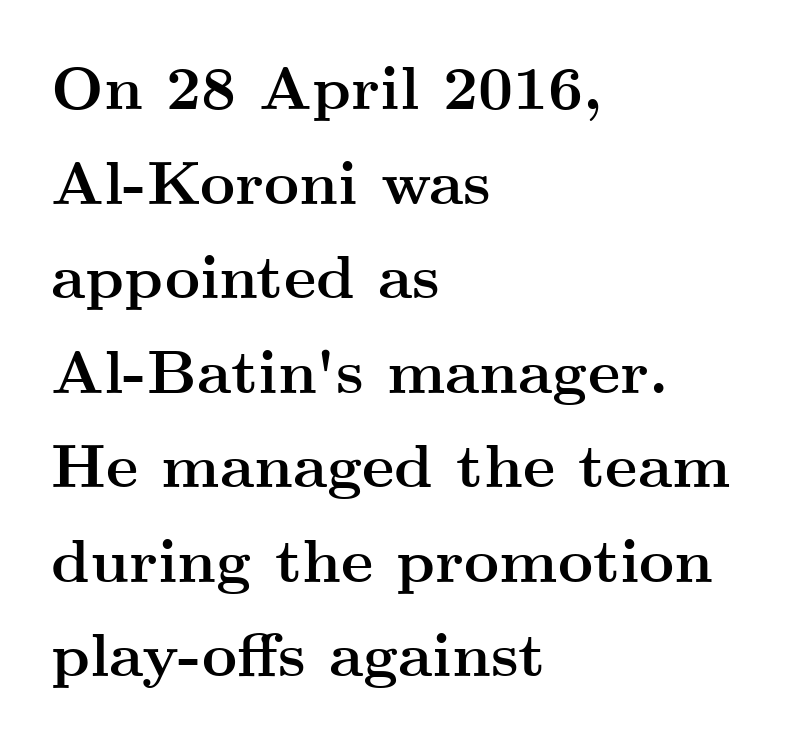
Q: Is the text bold? A: Yes.
Q: Is the text italic (slanted)? A: No, it is upright.
Q: Is the typeface a serif or a sans-serif typeface? A: Serif.
Q: Is the text underlined? A: No.
Q: How is the paragraph aligned? A: Left-aligned.
Q: Is the spacing between letters normal or unusually wide? A: Normal.
Q: Is the spacing between lines tight, normal or loose? A: Normal.
Q: Width (condensed, normal, or wide)? A: Wide.
Q: Stroke contrast? A: Medium.
Q: x-height? A: Small.
Q: Monospaced? A: No.
